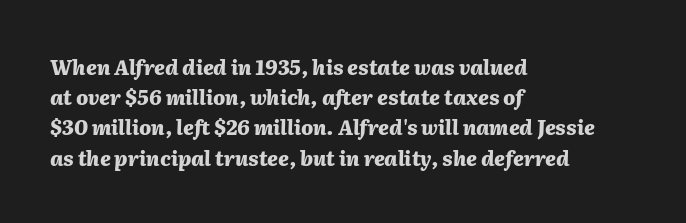
The image shows 20 px bold type, italic (leaning right); set left-aligned, normal line spacing (1.51x), normal letter spacing, not underlined.
